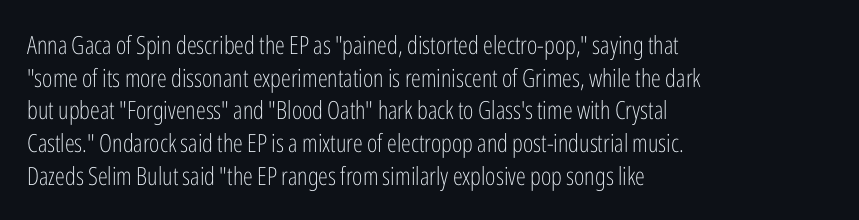
Q: Is the text bold? A: No.
Q: Is the text italic (slanted)? A: No, it is upright.
Q: Is the text underlined? A: No.
Q: How is the paragraph aligned? A: Left-aligned.
Q: Is the spacing between letters normal or unusually wide? A: Normal.
Q: Is the spacing between lines tight, normal or loose? A: Normal.
